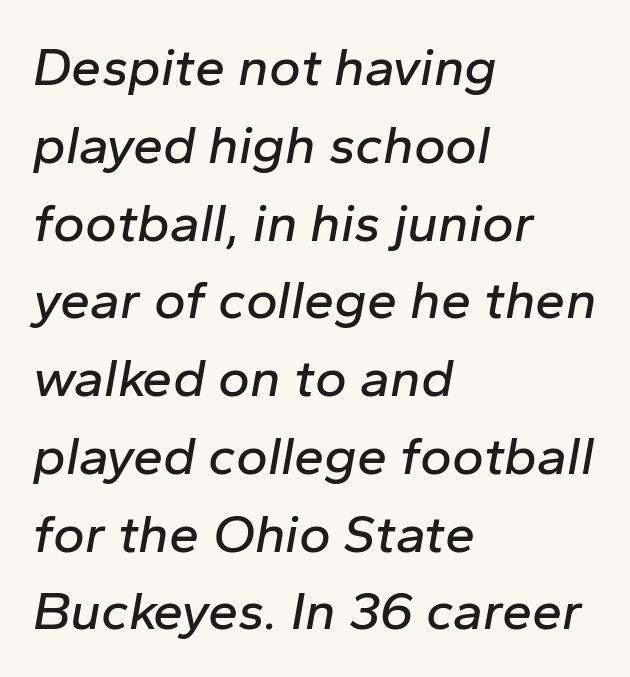
Q: Is the text italic (slanted)? A: Yes, it leans right by about 10 degrees.
Q: Is the text underlined? A: No.
Q: How is the paragraph aligned? A: Left-aligned.
Q: Is the spacing between letters normal or unusually wide? A: Normal.
Q: Is the spacing between lines tight, normal or loose? A: Normal.
Q: Width (condensed, normal, or wide)? A: Normal.
Q: Stroke contrast? A: Low.
Q: x-height? A: Medium.
Q: Monospaced? A: No.
